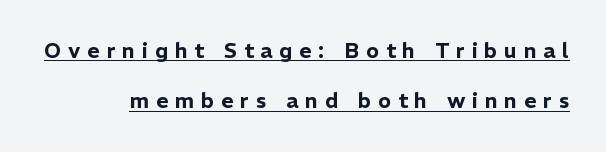
Q: Is the text italic (slanted)? A: No, it is upright.
Q: Is the text underlined? A: Yes.
Q: How is the paragraph aligned? A: Right-aligned.
Q: Is the spacing between letters normal or unusually wide? A: Unusually wide.
Q: Is the spacing between lines tight, normal or loose? A: Loose.
